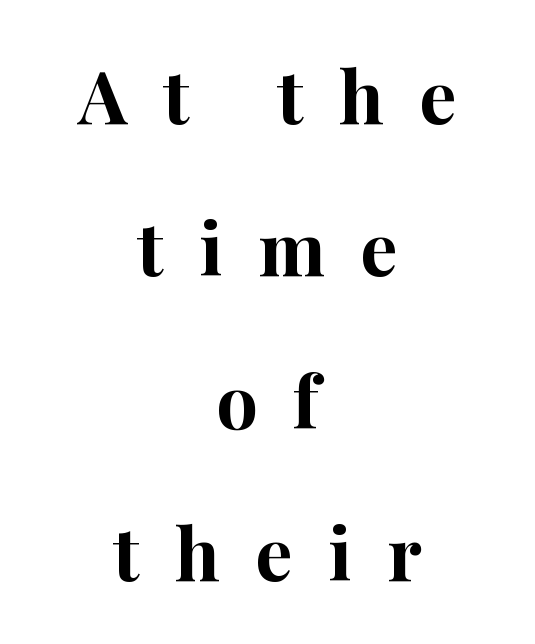
The image shows 74 px bold serif type, upright; set centered, loose line spacing (2.06x), unusually wide letter spacing (+0.48 em), not underlined; high stroke contrast and a medium x-height.
